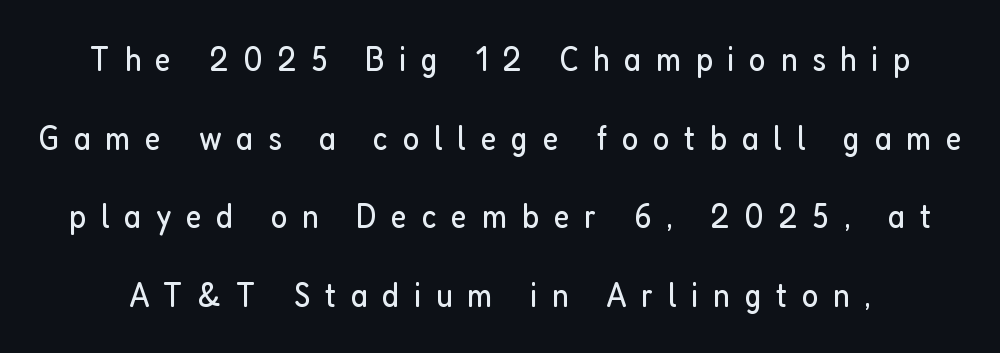
Has an underline been added? It has not. Students, observe: this is what heavily led, spacious text looks like. A light-to-regular cut is what we see here. The characters display no serif detailing; their extremities are plain. There is plenty of visible air inserted between adjacent glyphs. Italic: no, the glyphs are upright roman.
